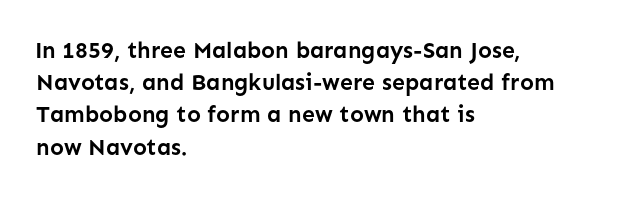
The image shows 23 px bold type, upright; set left-aligned, normal line spacing (1.4x), normal letter spacing, not underlined.
